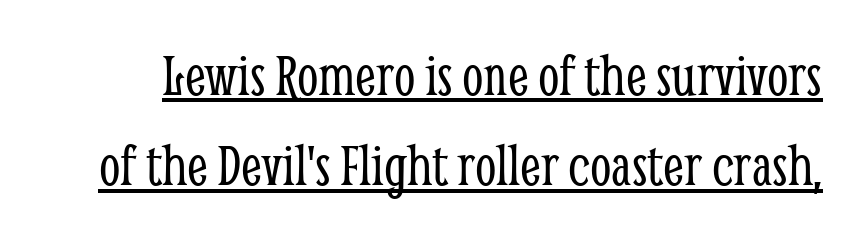
{"serif": "yes", "italic": "no", "bold": "no", "weight": "light", "width": "condensed", "stroke_contrast": "low", "x_height": "medium", "monospaced": "no", "underline": "yes", "line_spacing": "normal", "line_spacing_ratio": 1.48, "letter_spacing": "normal", "letter_spacing_em": 0.0, "glyph_px": 61}
